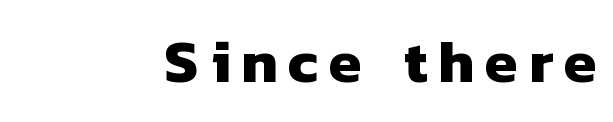
The image shows 60 px heavy sans-serif type; set right-aligned, not underlined; low stroke contrast and a medium x-height.
